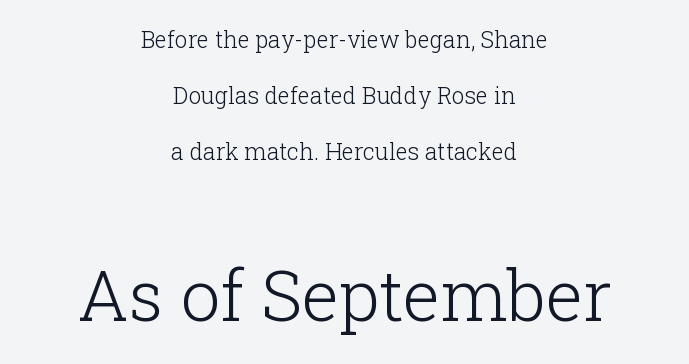
{"serif": "yes", "italic": "no", "bold": "no", "weight": "light", "width": "normal", "stroke_contrast": "low", "x_height": "medium", "monospaced": "no", "underline": "no", "align": "center", "line_spacing": "loose", "line_spacing_ratio": 2.44, "letter_spacing": "normal", "letter_spacing_em": 0.0, "larger_block": "second", "size_ratio": 3.04, "glyph_px": 70}
